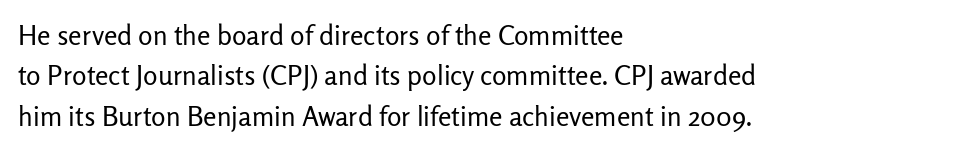
{"italic": "no", "bold": "no", "underline": "no", "align": "left", "line_spacing": "normal", "line_spacing_ratio": 1.5, "letter_spacing": "normal", "letter_spacing_em": 0.0, "glyph_px": 27}
